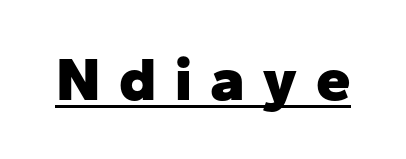
{"serif": "no", "italic": "no", "bold": "yes", "weight": "heavy", "width": "normal", "stroke_contrast": "low", "x_height": "medium", "monospaced": "no", "underline": "yes", "letter_spacing": "wide", "letter_spacing_em": 0.3, "glyph_px": 62}
